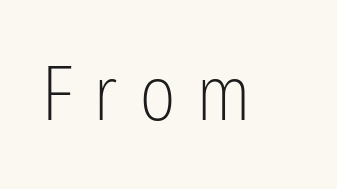
Q: Is the text bold? A: No.
Q: Is the text italic (slanted)? A: No, it is upright.
Q: Is the typeface a serif or a sans-serif typeface? A: Sans-serif.
Q: Is the text underlined? A: No.
Q: Is the spacing between letters normal or unusually wide? A: Unusually wide.
Q: Width (condensed, normal, or wide)? A: Condensed.
Q: Stroke contrast? A: Low.
Q: x-height? A: Medium.
Q: Monospaced? A: No.
